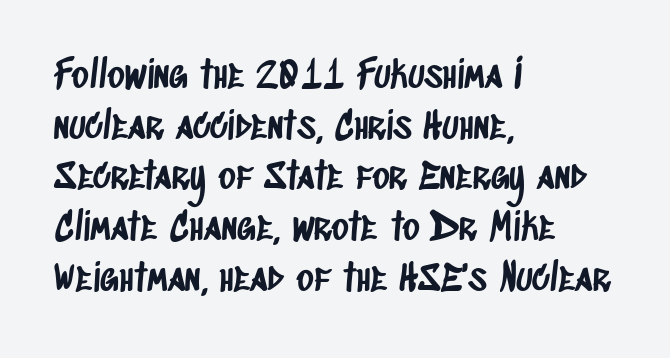
All the whitespace from short lines collects on the right. The rendering uses natural spacing where letterforms have individual widths. Is there much room between lines? A standard amount, neither cramped nor airy. Short note: letters normally spaced.
